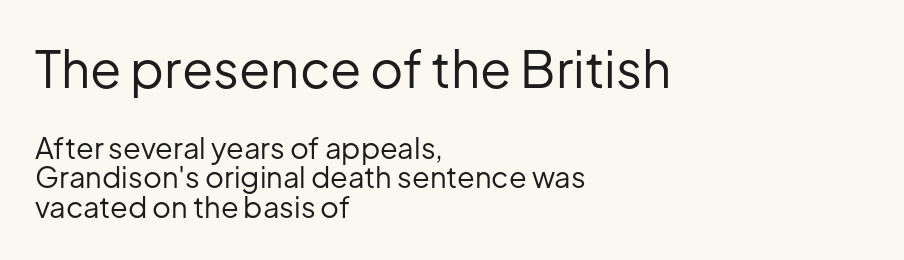
Q: Is the text bold? A: No.
Q: Is the text italic (slanted)? A: No, it is upright.
Q: Is the typeface a serif or a sans-serif typeface? A: Sans-serif.
Q: Is the text underlined? A: No.
Q: How is the paragraph aligned? A: Left-aligned.
Q: Is the spacing between letters normal or unusually wide? A: Normal.
Q: Is the spacing between lines tight, normal or loose? A: Tight.
Q: Which block of text is set in a larger size, the first (top) or the second (bottom)? A: The first (top) one.
Q: Width (condensed, normal, or wide)? A: Normal.
Q: Stroke contrast? A: Low.
Q: x-height? A: Medium.
Q: Monospaced? A: No.
